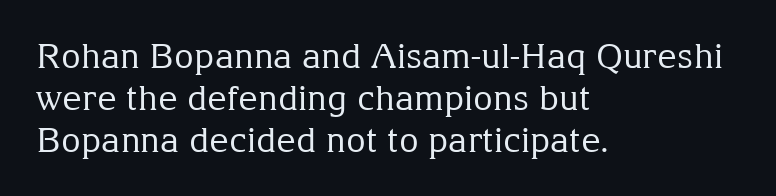
Q: Is the text bold? A: No.
Q: Is the text italic (slanted)? A: No, it is upright.
Q: Is the typeface a serif or a sans-serif typeface? A: Serif.
Q: Is the text underlined? A: No.
Q: How is the paragraph aligned? A: Left-aligned.
Q: Is the spacing between letters normal or unusually wide? A: Normal.
Q: Width (condensed, normal, or wide)? A: Normal.
Q: Stroke contrast? A: Medium.
Q: x-height? A: Medium.
Q: Monospaced? A: No.
